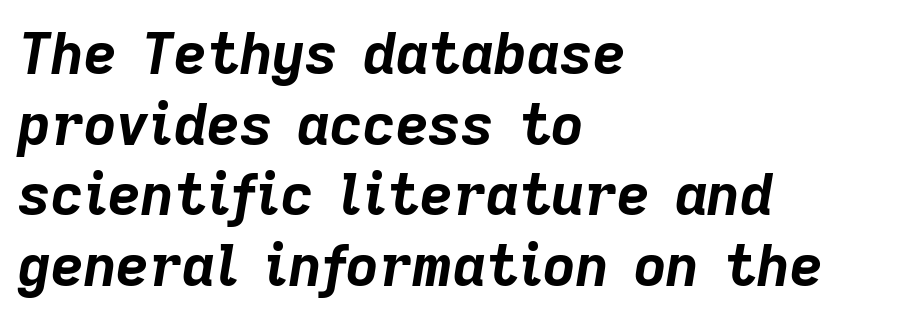
The image shows 57 px bold type, italic (leaning right); set left-aligned, line spacing 1.24x, normal letter spacing, not underlined; low stroke contrast and a medium x-height.
